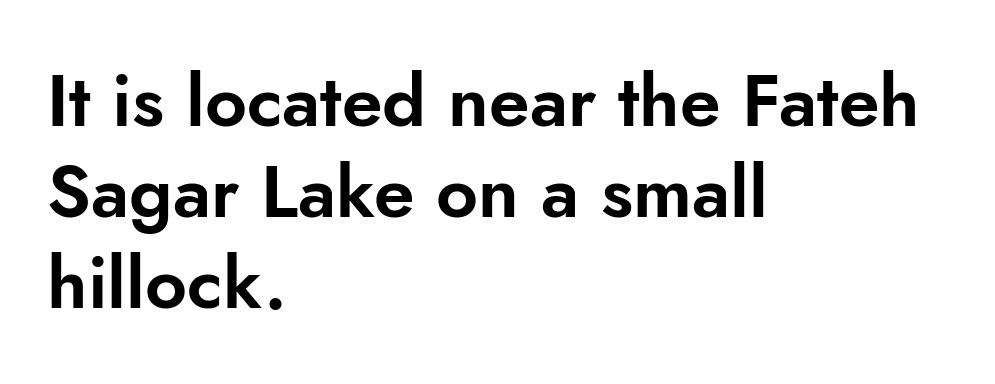
The image shows 73 px sans-serif type, upright; set left-aligned, normal line spacing (1.25x), normal letter spacing, not underlined; low stroke contrast and a small x-height.
